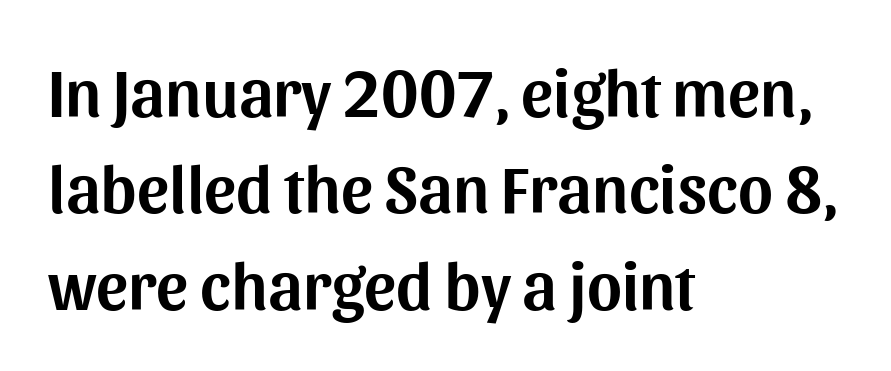
The image shows 67 px sans-serif type, upright; set left-aligned, normal line spacing (1.44x), normal letter spacing, not underlined; medium stroke contrast and a medium x-height.
